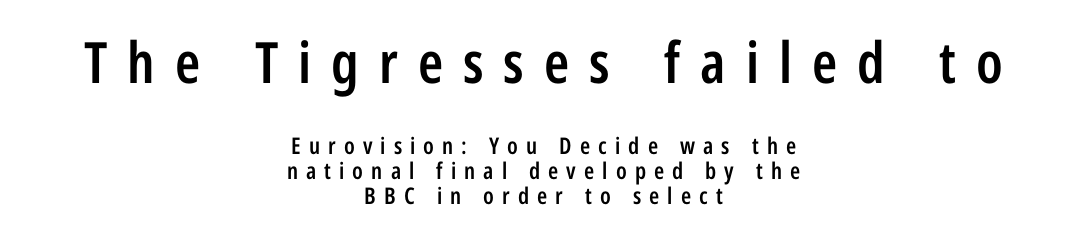
The image shows 57 px semibold, condensed sans-serif type, upright; set centered, tight line spacing (1.08x), unusually wide letter spacing (+0.35 em), not underlined; the first (top) block is 2.48x larger; low stroke contrast and a medium x-height.
